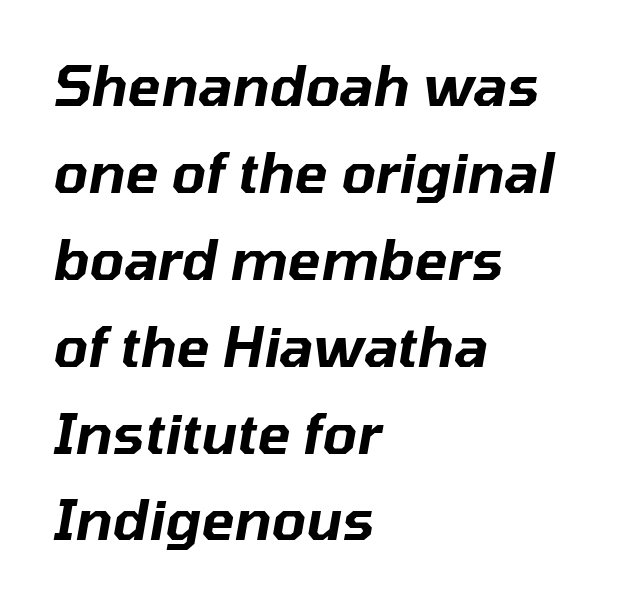
Underline: absent. There's an unmistakable incline to the writing here. Do the characters align in a grid? No, the font is proportional. Every row of glyphs begins at an identical x-position on the left.
